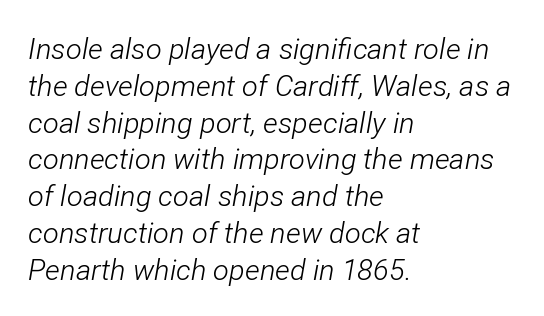
These lines are rendered in a variable-pitch font. Normally led — the rows are evenly, conventionally spaced. Any mark beneath the type? The region is blank. This rendering leaves character spacing at its baseline value. The typesetting does not lean heavy: it is not bold.
